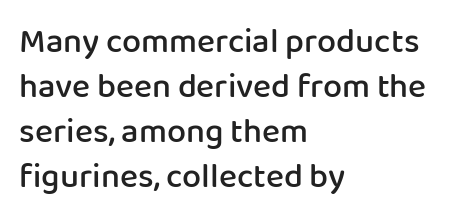
Q: Is the text bold? A: Semi-bold.
Q: Is the text italic (slanted)? A: No, it is upright.
Q: Is the typeface a serif or a sans-serif typeface? A: Sans-serif.
Q: Is the text underlined? A: No.
Q: How is the paragraph aligned? A: Left-aligned.
Q: Is the spacing between letters normal or unusually wide? A: Normal.
Q: Is the spacing between lines tight, normal or loose? A: Normal.
Q: Width (condensed, normal, or wide)? A: Normal.
Q: Stroke contrast? A: Low.
Q: x-height? A: Medium.
Q: Monospaced? A: No.
